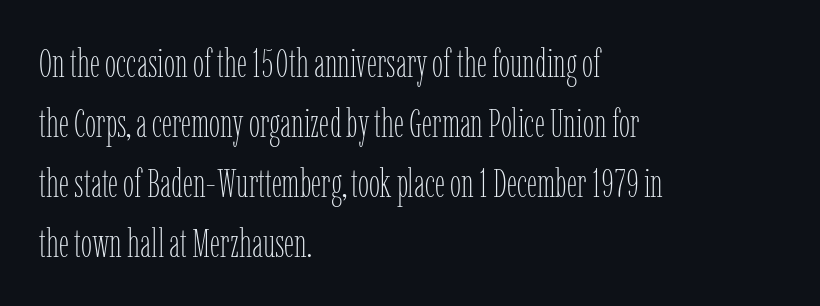
The passage shown is not bold in any degree. Think of a printed novel: that variable character pitch is what you see here. Letters rest on an invisible, unmarked baseline. The rendering anchors every line to the left-hand side. The typography opts for an upright posture over an oblique one. Tracking value appears to be zero — textbook default spacing.
